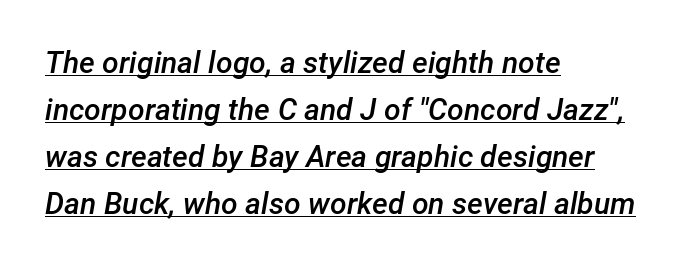
It's the slanting kind of type. Left-aligned paragraph, ragged on the right. Typesetter's note: demi weight, one step under bold. A typographer would call this underscored text.
